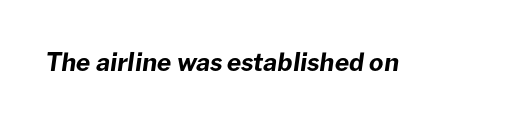
Q: Is the text bold? A: Yes.
Q: Is the text italic (slanted)? A: Yes, it leans right by about 8 degrees.
Q: Is the text underlined? A: No.
Q: Is the spacing between letters normal or unusually wide? A: Normal.
